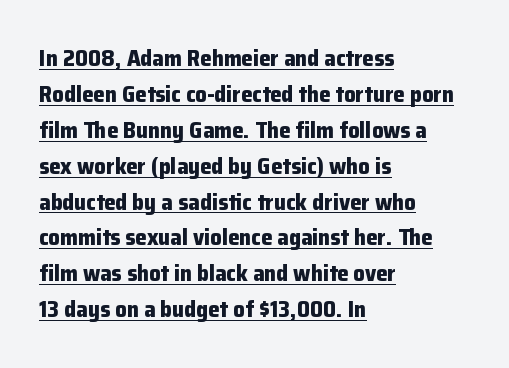
Q: Is the text bold? A: Yes.
Q: Is the text italic (slanted)? A: No, it is upright.
Q: Is the text underlined? A: Yes.
Q: How is the paragraph aligned? A: Left-aligned.
Q: Is the spacing between letters normal or unusually wide? A: Normal.
Q: Is the spacing between lines tight, normal or loose? A: Normal.
